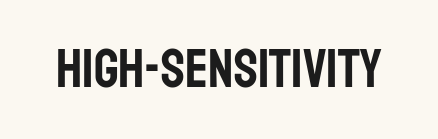
{"serif": "no", "italic": "no", "width": "condensed", "stroke_contrast": "low", "x_height": "large", "monospaced": "no", "underline": "no", "letter_spacing": "normal", "letter_spacing_em": 0.0, "glyph_px": 55}
